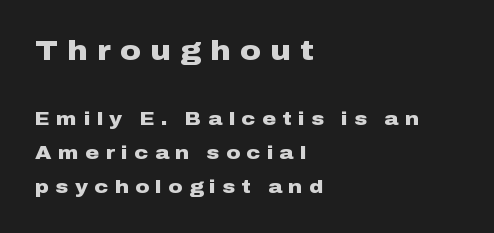
A clean baseline with only descenders dipping below it. Nope, no serifs anywhere on these letters. The paragraph has a hard left edge and a soft right edge. Someone cranked the tracking dial way up on this one. Varying glyph widths throughout — classic text-font behaviour. The rendering uses a bold face; every stroke is thick and dark.
